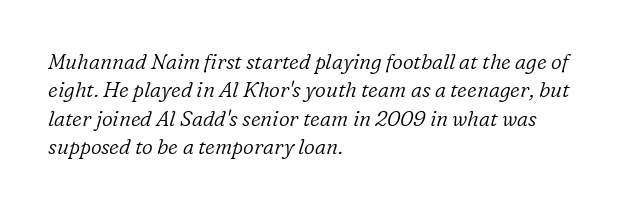
{"italic": "yes", "lean": "right", "slant_degrees": 16, "bold": "no", "underline": "no", "align": "left", "line_spacing": "normal", "line_spacing_ratio": 1.35, "letter_spacing": "normal", "letter_spacing_em": 0.0, "glyph_px": 21}
